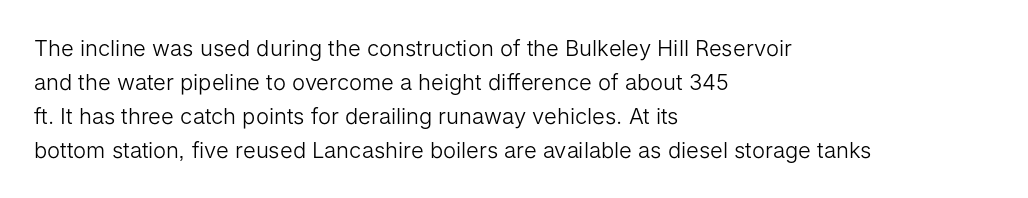
These lines stack with their left ends in a neat column. Any mark beneath the type? The region is blank. Short note: letters normally spaced. The type sits square on the baseline with zero lean.
